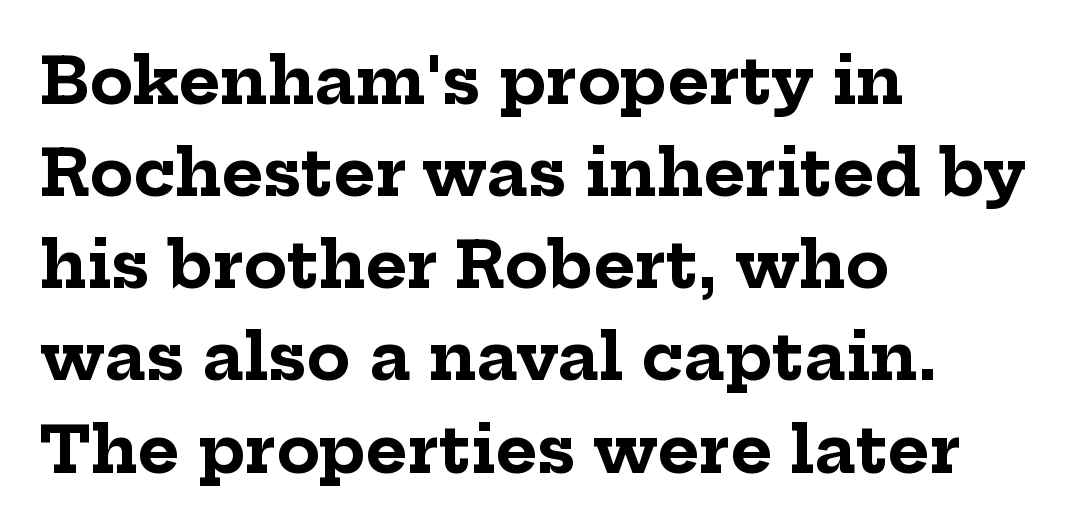
The image shows 64 px bold serif type, upright; set left-aligned, normal line spacing (1.44x), normal letter spacing, not underlined; low stroke contrast and a medium x-height.
